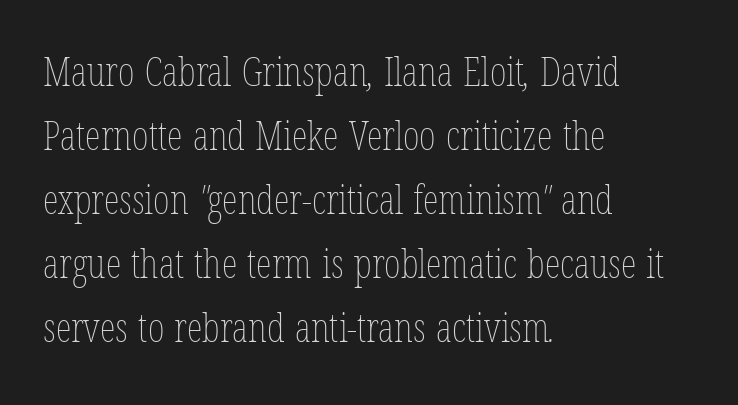
Q: Is the text bold? A: No.
Q: Is the text underlined? A: No.
Q: How is the paragraph aligned? A: Left-aligned.
Q: Is the spacing between letters normal or unusually wide? A: Normal.
Q: Is the spacing between lines tight, normal or loose? A: Normal.
Q: Width (condensed, normal, or wide)? A: Condensed.
Q: Stroke contrast? A: Low.
Q: x-height? A: Medium.
Q: Monospaced? A: No.
